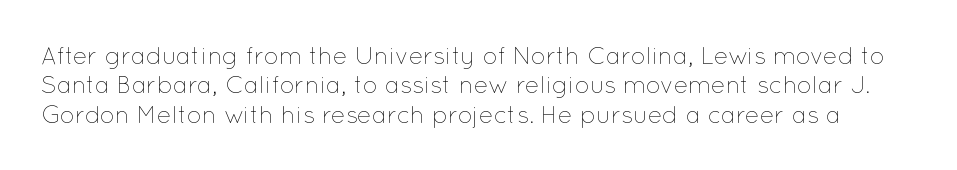
The image shows 24 px text type, upright; set line spacing 1.22x, normal letter spacing, not underlined.
